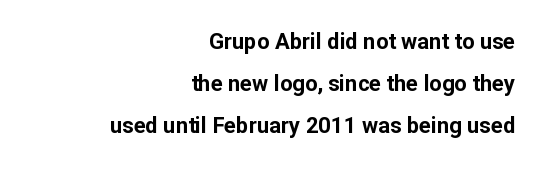
Q: Is the text bold? A: Yes.
Q: Is the text italic (slanted)? A: No, it is upright.
Q: Is the text underlined? A: No.
Q: How is the paragraph aligned? A: Right-aligned.
Q: Is the spacing between letters normal or unusually wide? A: Normal.
Q: Is the spacing between lines tight, normal or loose? A: Loose.
